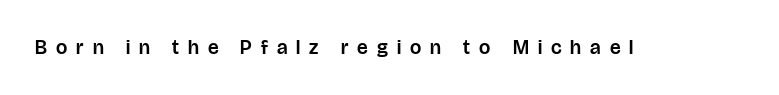
{"italic": "no", "underline": "no", "letter_spacing": "wide", "letter_spacing_em": 0.45, "glyph_px": 20}
